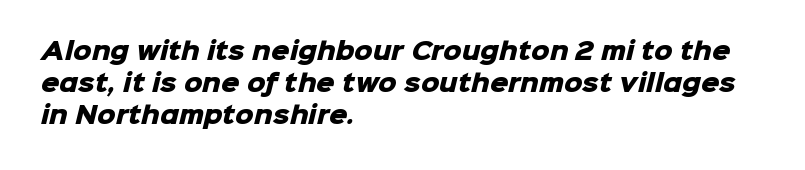
{"bold": "yes", "underline": "no", "align": "left", "line_spacing": "normal", "line_spacing_ratio": 1.39, "letter_spacing": "normal", "letter_spacing_em": 0.0, "glyph_px": 23}
